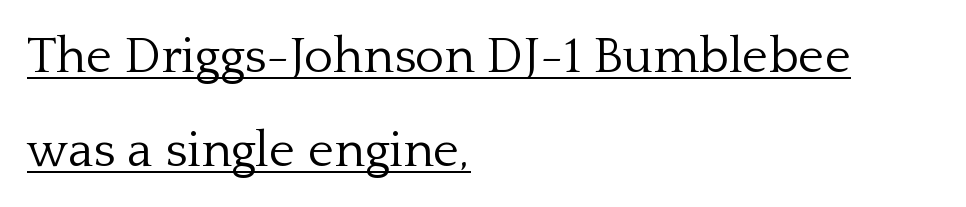
Q: Is the text bold? A: No.
Q: Is the text italic (slanted)? A: No, it is upright.
Q: Is the typeface a serif or a sans-serif typeface? A: Serif.
Q: Is the text underlined? A: Yes.
Q: How is the paragraph aligned? A: Left-aligned.
Q: Is the spacing between letters normal or unusually wide? A: Normal.
Q: Width (condensed, normal, or wide)? A: Normal.
Q: Stroke contrast? A: Low.
Q: x-height? A: Medium.
Q: Monospaced? A: No.
